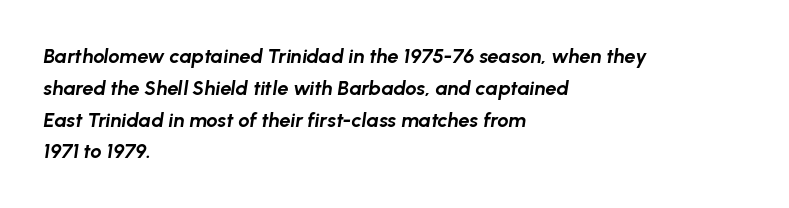
The image shows 20 px bold type, italic (leaning right); set left-aligned, normal line spacing (1.59x), normal letter spacing, not underlined.
